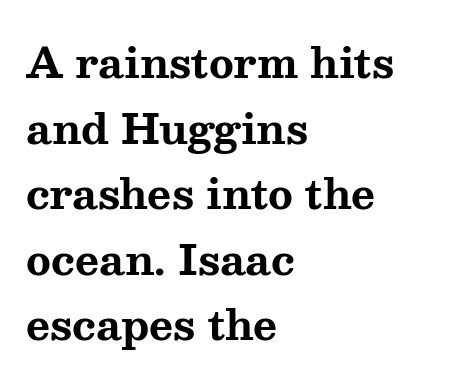
The specimen reads as upright at a glance. Proportional: the letters do not fall into vertical columns. Rows of type keep a routine distance in the vertical direction. The face used here is rendered with its standard letterfit. Type style note: has serifs.
